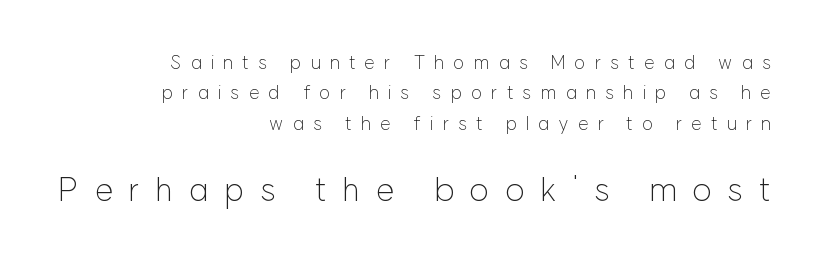
{"serif": "no", "italic": "no", "bold": "no", "weight": "light", "width": "normal", "stroke_contrast": "low", "x_height": "medium", "monospaced": "no", "underline": "no", "align": "right", "line_spacing": "normal", "line_spacing_ratio": 1.6, "letter_spacing": "wide", "letter_spacing_em": 0.48, "larger_block": "second", "size_ratio": 1.74, "glyph_px": 33}
